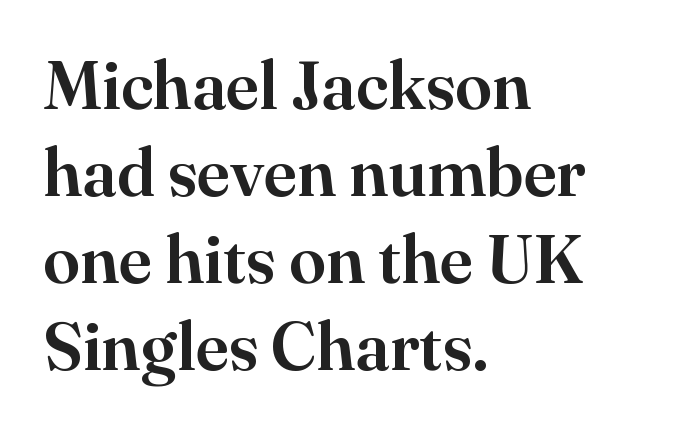
{"serif": "yes", "italic": "no", "width": "normal", "stroke_contrast": "high", "x_height": "small", "monospaced": "no", "underline": "no", "align": "left", "line_spacing": "normal", "line_spacing_ratio": 1.3, "letter_spacing": "normal", "letter_spacing_em": 0.0, "glyph_px": 67}
